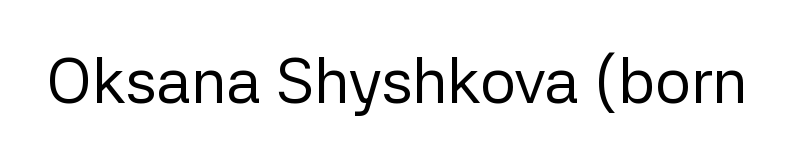
Q: Is the text bold? A: No.
Q: Is the text italic (slanted)? A: No, it is upright.
Q: Is the typeface a serif or a sans-serif typeface? A: Sans-serif.
Q: Is the text underlined? A: No.
Q: Is the spacing between letters normal or unusually wide? A: Normal.
Q: Width (condensed, normal, or wide)? A: Normal.
Q: Stroke contrast? A: Low.
Q: x-height? A: Medium.
Q: Monospaced? A: No.
